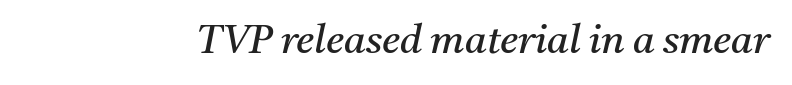
The typesetting does not lean heavy: it is not bold. Honestly, the letter spacing is just normal — you wouldn't notice it. Looks like regular typesetting: each glyph gets only the width it needs. A typesetter would label this face a serif. Lines of text with bare space underneath.
